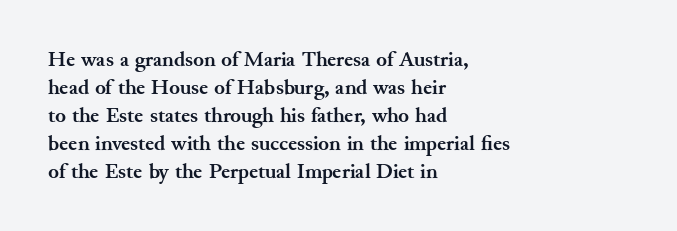
The image shows 22 px bold type, upright; set left-aligned, normal line spacing (1.27x), normal letter spacing, not underlined.
